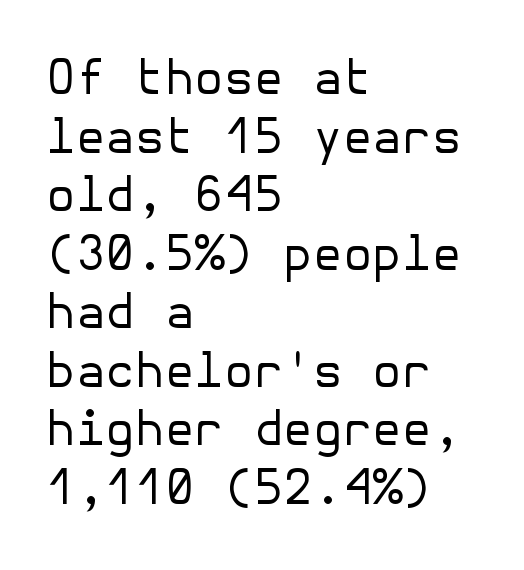
The image shows 48 px regular-weight sans-serif type, upright; set left-aligned, line spacing 1.22x, normal letter spacing, not underlined; low stroke contrast and a medium x-height.
